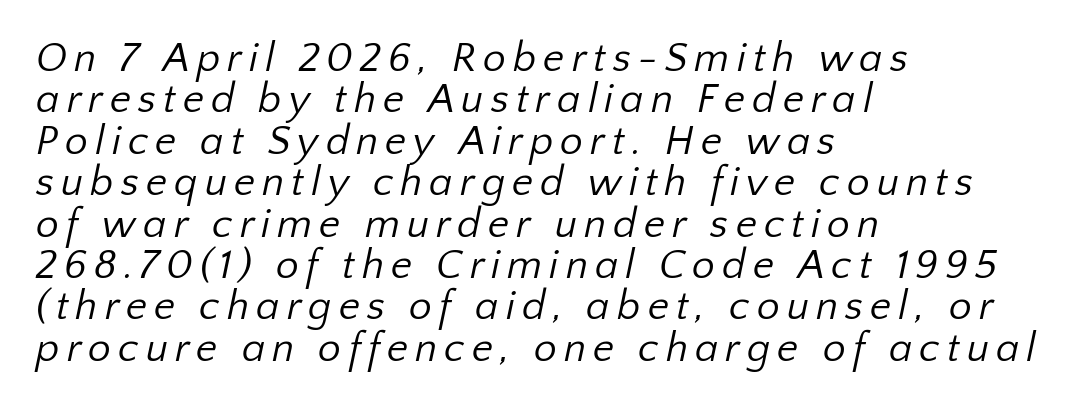
Here the designer chose a conventional face with non-uniform glyph widths. Leftover space on each line is placed entirely after the last word. This reads as an unemphasized weight, regular at the heaviest. The letters carry no serifs — their stems end cleanly without finishing strokes. Tightly led — the rows are bunched.
